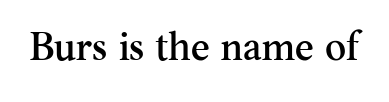
Q: Is the text italic (slanted)? A: No, it is upright.
Q: Is the typeface a serif or a sans-serif typeface? A: Serif.
Q: Is the text underlined? A: No.
Q: Is the spacing between letters normal or unusually wide? A: Normal.
Q: Width (condensed, normal, or wide)? A: Normal.
Q: Stroke contrast? A: Medium.
Q: x-height? A: Small.
Q: Monospaced? A: No.
